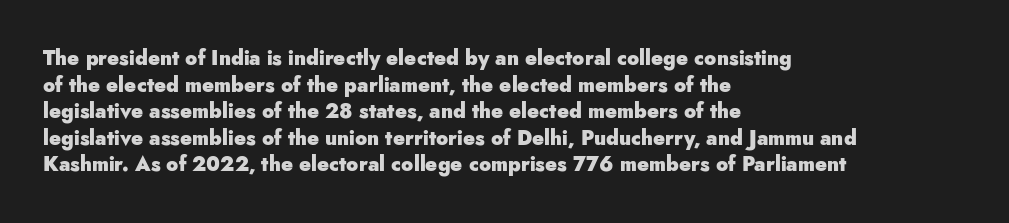
Q: Is the text bold? A: Yes.
Q: Is the text italic (slanted)? A: No, it is upright.
Q: Is the text underlined? A: No.
Q: How is the paragraph aligned? A: Left-aligned.
Q: Is the spacing between letters normal or unusually wide? A: Normal.
Q: Is the spacing between lines tight, normal or loose? A: Normal.
